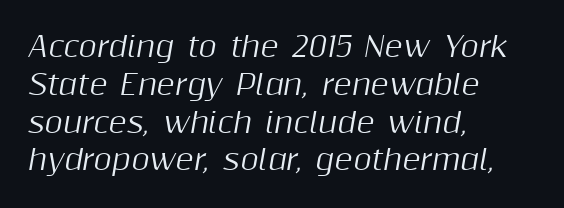
Q: Is the text italic (slanted)? A: Yes, it leans right by about 10 degrees.
Q: Is the text underlined? A: No.
Q: How is the paragraph aligned? A: Left-aligned.
Q: Is the spacing between letters normal or unusually wide? A: Normal.
Q: Is the spacing between lines tight, normal or loose? A: Normal.
Q: Width (condensed, normal, or wide)? A: Normal.
Q: Stroke contrast? A: Medium.
Q: x-height? A: Medium.
Q: Monospaced? A: No.
